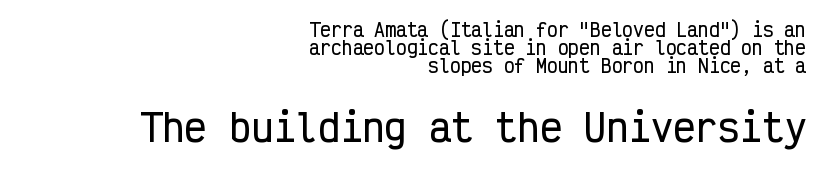
Q: Is the text italic (slanted)? A: No, it is upright.
Q: Is the typeface a serif or a sans-serif typeface? A: Sans-serif.
Q: Is the text underlined? A: No.
Q: How is the paragraph aligned? A: Right-aligned.
Q: Is the spacing between letters normal or unusually wide? A: Normal.
Q: Is the spacing between lines tight, normal or loose? A: Tight.
Q: Which block of text is set in a larger size, the first (top) or the second (bottom)? A: The second (bottom) one.
Q: Width (condensed, normal, or wide)? A: Condensed.
Q: Stroke contrast? A: Low.
Q: x-height? A: Medium.
Q: Monospaced? A: Yes.
